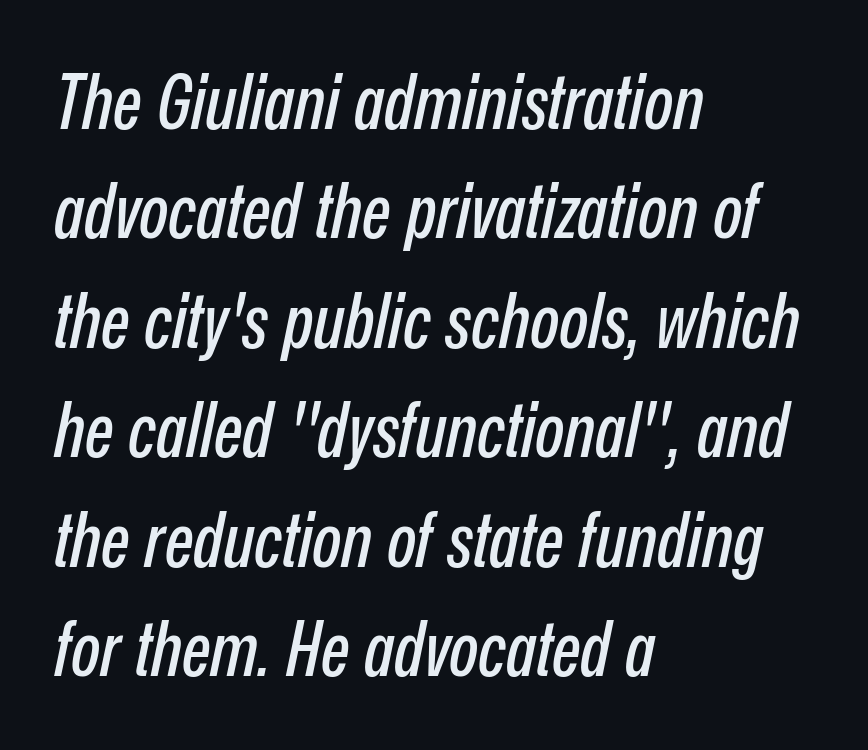
{"italic": "yes", "lean": "right", "slant_degrees": 12, "width": "condensed", "stroke_contrast": "low", "x_height": "medium", "monospaced": "no", "underline": "no", "align": "left", "line_spacing": "normal", "line_spacing_ratio": 1.44, "letter_spacing": "normal", "letter_spacing_em": 0.0, "glyph_px": 76}
